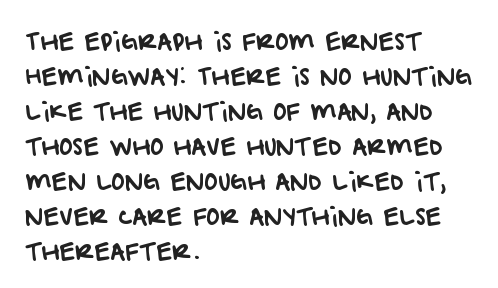
The image shows 23 px text type; set left-aligned, normal line spacing (1.52x), normal letter spacing, not underlined.
